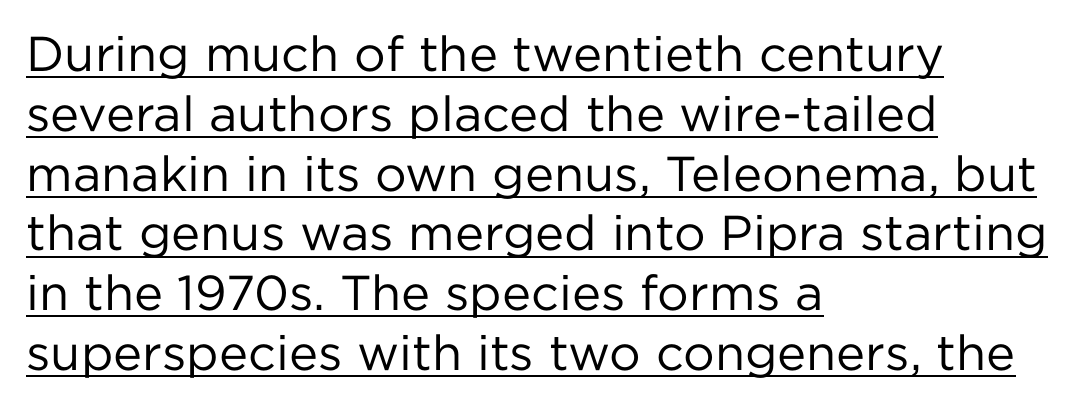
All the whitespace from short lines collects on the right. Varying glyph widths throughout — classic text-font behaviour. Default kerning and tracking; the words read as compact shapes. Type style note: lacks serifs. Upright lettering throughout. The specimen includes a rule beneath the text block's lines.
